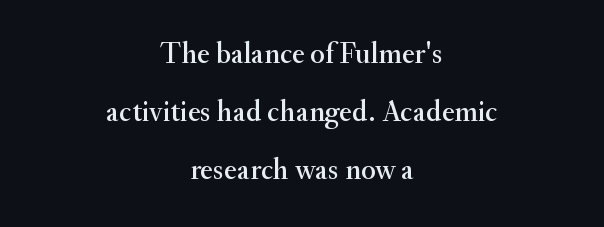
The image shows 30 px serif type, upright; set centered, loose line spacing (1.93x), normal letter spacing, not underlined; medium stroke contrast and a small x-height.
